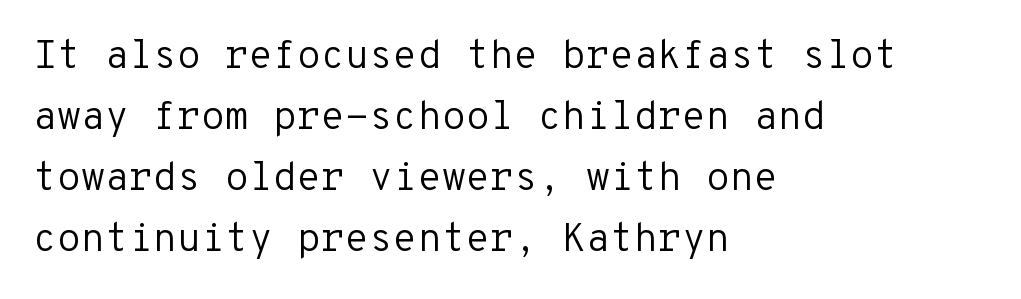
The image shows 39 px regular-weight sans-serif type, upright, monospaced; set left-aligned, normal line spacing (1.56x), normal letter spacing, not underlined; low stroke contrast and a medium x-height.
